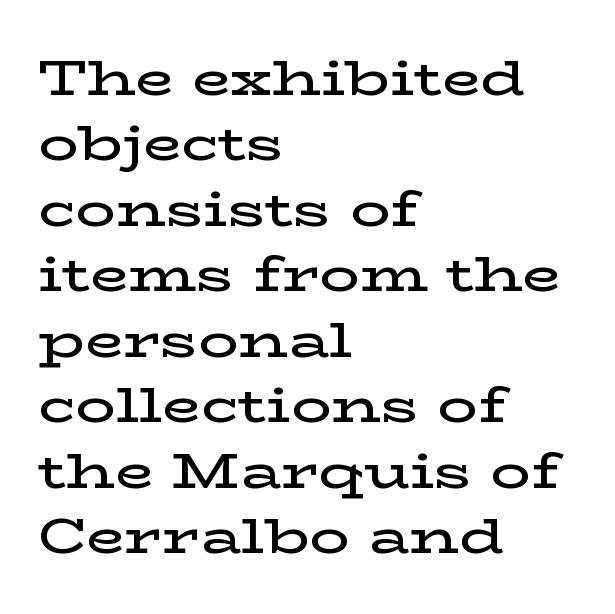
Teacher's note: observe the even left margin — that is flush-left alignment. If you measured baseline to baseline, you'd find a middling distance. Each letter's strokes conclude with small projecting serifs. The sample has been set in demibold, a notch under bold. Italic? Not at all — the glyphs are vertical. Between one letter and the next there's only the usual sliver of space.
